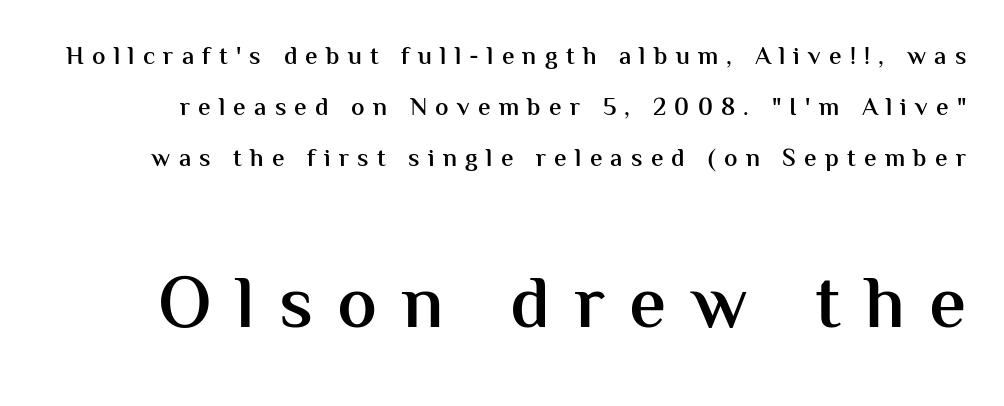
In this sample the second text group is rendered at the bigger scale. A bare baseline throughout the passage. This sample trades compactness for vertical openness between lines. A semibold gives these letters moderate extra thickness, short of bold. Nope, not italic — everything's standing straight. The rendering shows plain stroke endings on the letterforms — a sans-serif design.
